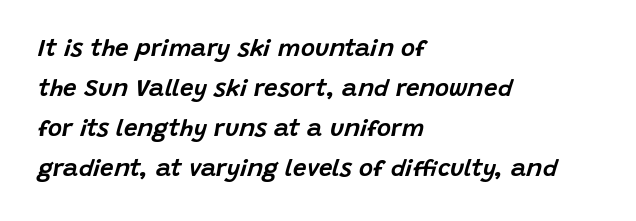
The space between consecutive lines is moderate. Compared with ordinary roman type, these characters are visibly tilted. Notice how the passage keeps a crisp vertical edge on the left only. Here the glyphs are tracked normally, forming tight word shapes. Bare-footed words on every line.
